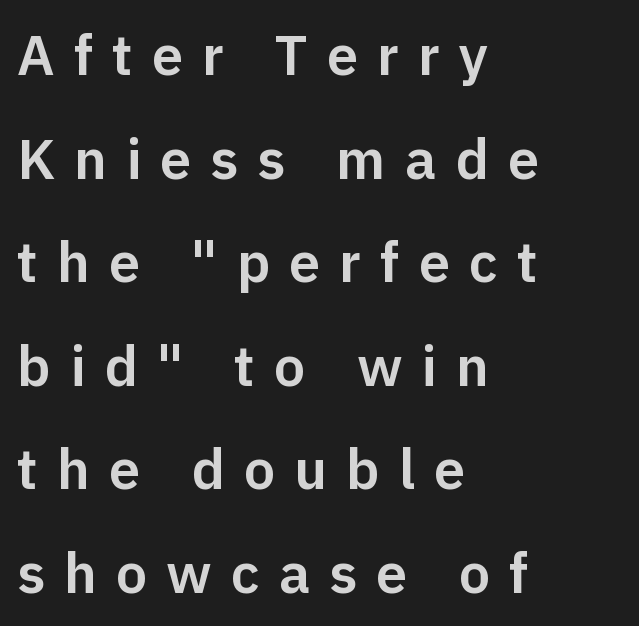
Q: Is the text italic (slanted)? A: No, it is upright.
Q: Is the typeface a serif or a sans-serif typeface? A: Sans-serif.
Q: Is the text underlined? A: No.
Q: How is the paragraph aligned? A: Left-aligned.
Q: Is the spacing between letters normal or unusually wide? A: Unusually wide.
Q: Width (condensed, normal, or wide)? A: Normal.
Q: Stroke contrast? A: Low.
Q: x-height? A: Medium.
Q: Monospaced? A: No.
